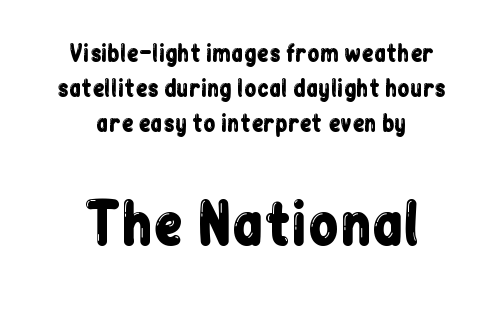
{"serif": "no", "italic": "no", "width": "condensed", "stroke_contrast": "low", "x_height": "medium", "monospaced": "no", "underline": "no", "align": "center", "line_spacing": "normal", "line_spacing_ratio": 1.58, "letter_spacing": "normal", "letter_spacing_em": 0.0, "larger_block": "second", "size_ratio": 2.55, "glyph_px": 56}
